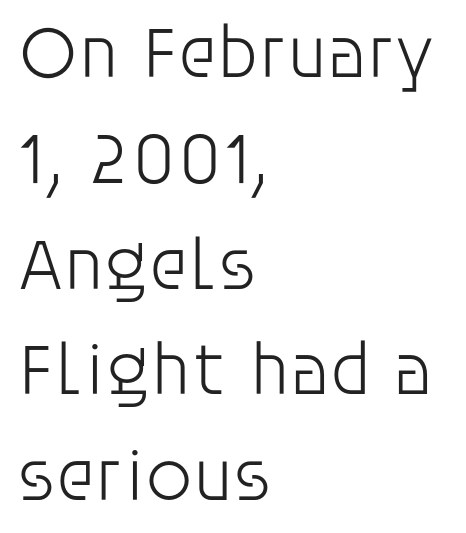
Q: Is the text bold? A: No.
Q: Is the text italic (slanted)? A: No, it is upright.
Q: Is the typeface a serif or a sans-serif typeface? A: Sans-serif.
Q: Is the text underlined? A: No.
Q: How is the paragraph aligned? A: Left-aligned.
Q: Is the spacing between letters normal or unusually wide? A: Normal.
Q: Is the spacing between lines tight, normal or loose? A: Normal.
Q: Width (condensed, normal, or wide)? A: Normal.
Q: Stroke contrast? A: Low.
Q: x-height? A: Large.
Q: Monospaced? A: No.
